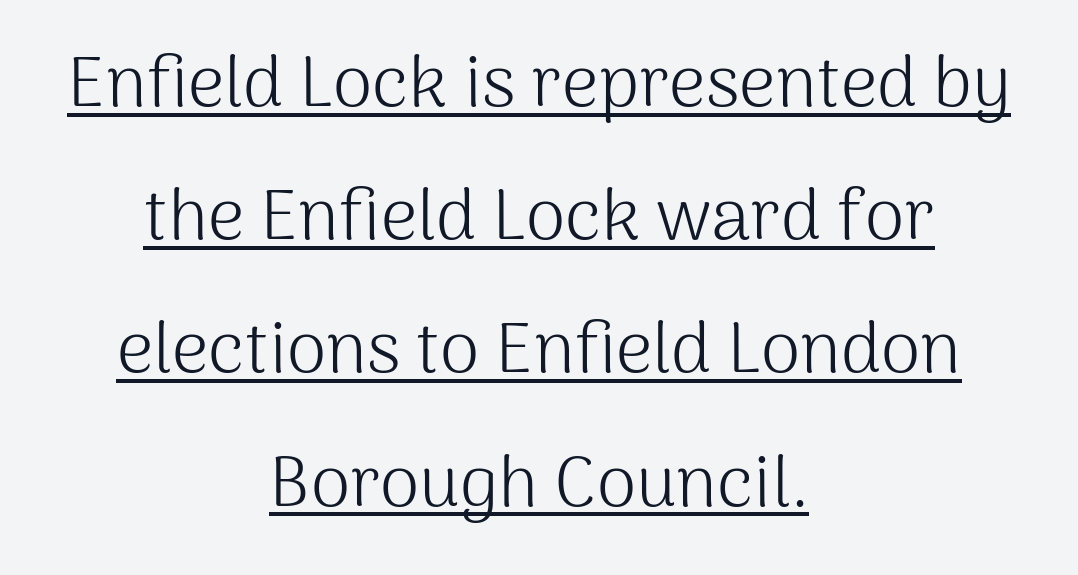
The image shows 72 px light sans-serif type, upright; set centered, line spacing 1.85x, normal letter spacing, underlined; medium stroke contrast and a medium x-height.
